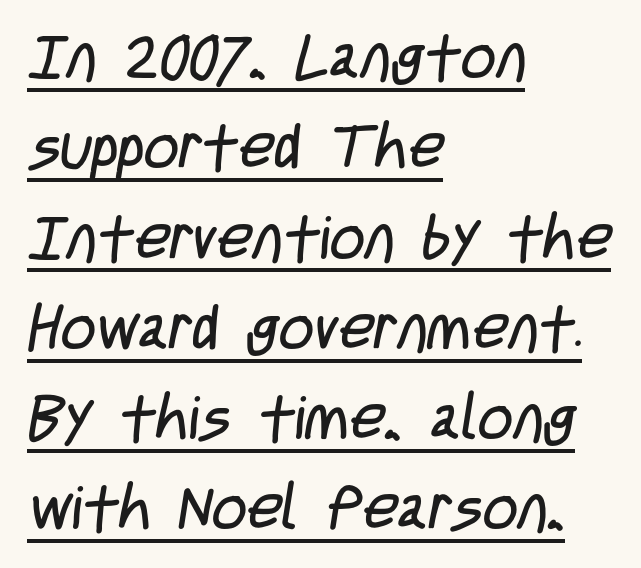
{"serif": "no", "bold": "no", "weight": "regular", "width": "condensed", "stroke_contrast": "low", "x_height": "large", "monospaced": "no", "underline": "yes", "align": "left", "line_spacing": "normal", "line_spacing_ratio": 1.48, "letter_spacing": "normal", "letter_spacing_em": 0.0, "glyph_px": 61}
